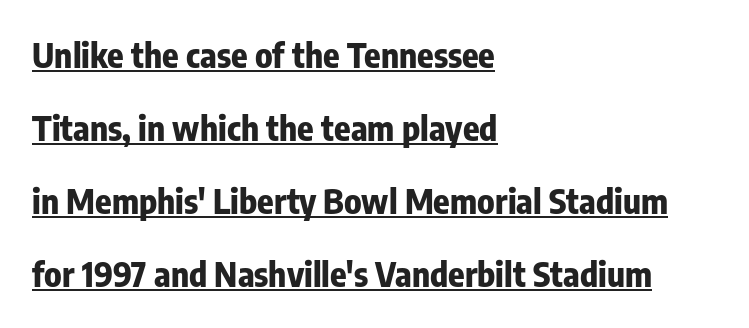
{"serif": "no", "italic": "no", "bold": "yes", "weight": "bold", "width": "condensed", "stroke_contrast": "low", "x_height": "medium", "monospaced": "no", "underline": "yes", "align": "left", "line_spacing": "loose", "line_spacing_ratio": 2.15, "letter_spacing": "normal", "letter_spacing_em": 0.0, "glyph_px": 34}
